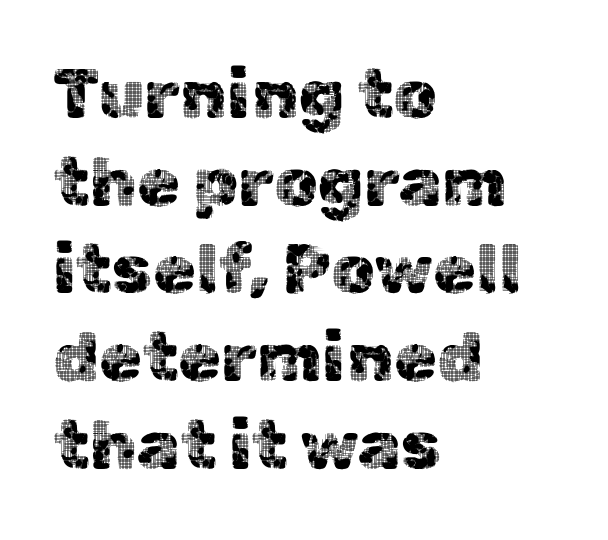
Q: Is the text italic (slanted)? A: No, it is upright.
Q: Is the typeface a serif or a sans-serif typeface? A: Sans-serif.
Q: Is the text underlined? A: No.
Q: How is the paragraph aligned? A: Left-aligned.
Q: Is the spacing between letters normal or unusually wide? A: Normal.
Q: Is the spacing between lines tight, normal or loose? A: Normal.
Q: Width (condensed, normal, or wide)? A: Normal.
Q: x-height? A: Medium.
Q: Monospaced? A: No.
